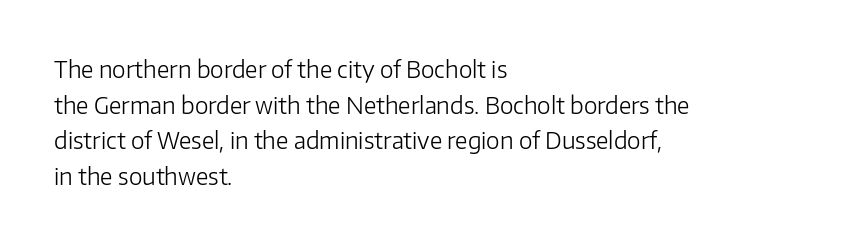
{"italic": "no", "bold": "no", "underline": "no", "align": "left", "line_spacing": "normal", "line_spacing_ratio": 1.55, "letter_spacing": "normal", "letter_spacing_em": 0.0, "glyph_px": 23}
